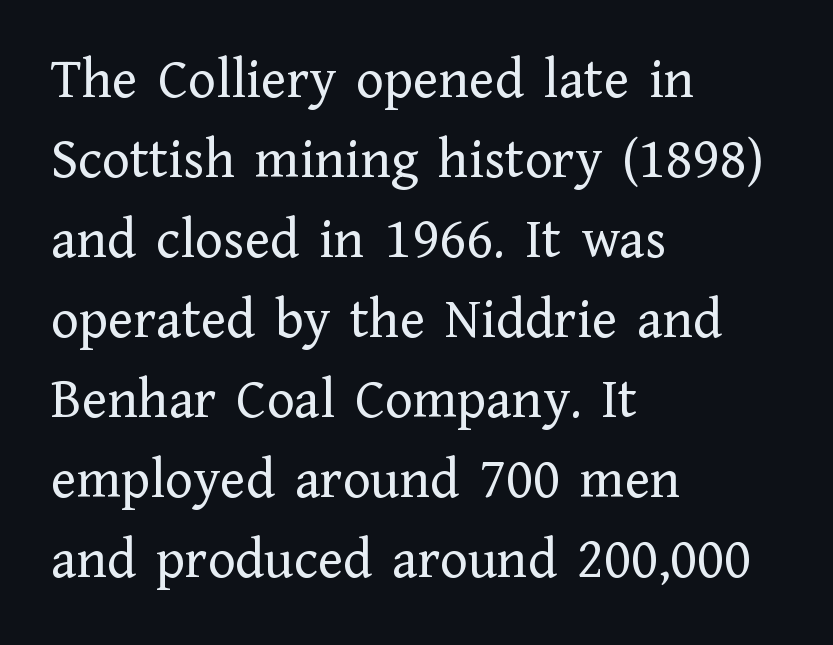
You can tell it's not italic because the verticals are truly vertical. Looks like regular typesetting: each glyph gets only the width it needs. Nobody touched the tracking dial on this one. Caption: multi-line text, flush left, ragged right.
